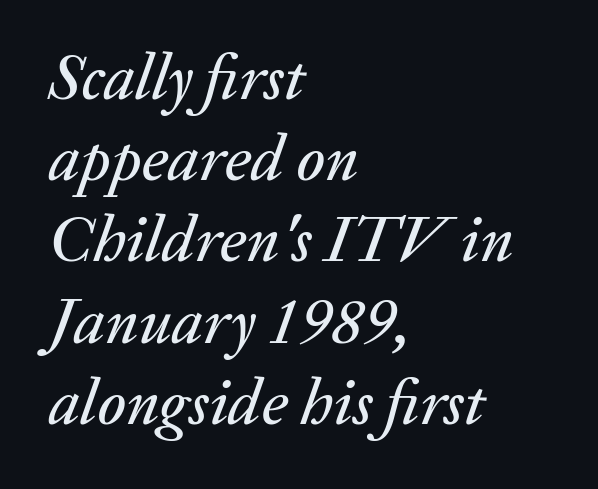
{"italic": "yes", "lean": "right", "slant_degrees": 20, "width": "normal", "stroke_contrast": "medium", "x_height": "medium", "monospaced": "no", "underline": "no", "align": "left", "line_spacing": "normal", "line_spacing_ratio": 1.25, "letter_spacing": "normal", "letter_spacing_em": 0.0, "glyph_px": 65}
